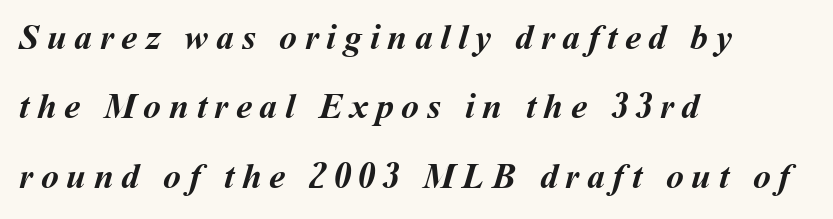
Thick stems and heavy bowls — unmistakably bold. A typesetter would call this proportional, since set widths differ per character. The space beneath each line is pristine and unruled. These lines stack with their left ends in a neat column. Horizontal bands of white between lines are thick stripes.
